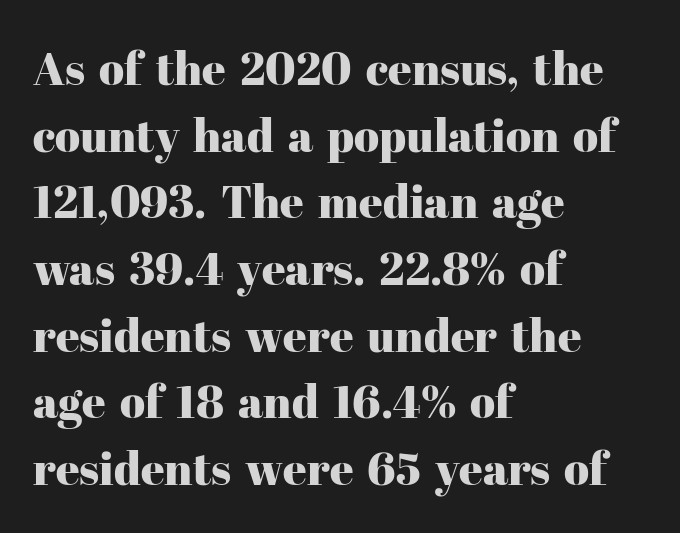
The image shows 46 px serif type, upright; set left-aligned, normal line spacing (1.45x), normal letter spacing, not underlined; high stroke contrast and a medium x-height.
